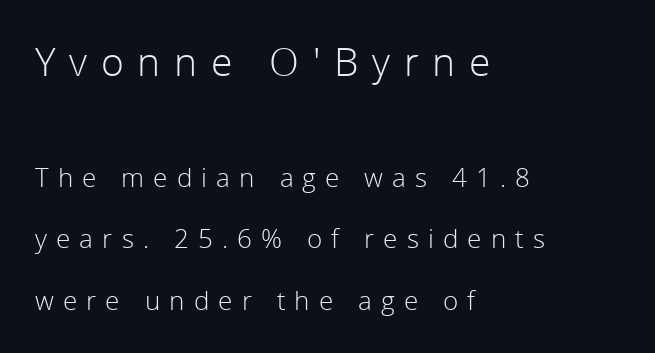
Q: Is the text bold? A: No.
Q: Is the text italic (slanted)? A: No, it is upright.
Q: Is the typeface a serif or a sans-serif typeface? A: Sans-serif.
Q: Is the text underlined? A: No.
Q: How is the paragraph aligned? A: Left-aligned.
Q: Is the spacing between letters normal or unusually wide? A: Unusually wide.
Q: Is the spacing between lines tight, normal or loose? A: Loose.
Q: Which block of text is set in a larger size, the first (top) or the second (bottom)? A: The first (top) one.
Q: Width (condensed, normal, or wide)? A: Normal.
Q: Stroke contrast? A: Low.
Q: x-height? A: Medium.
Q: Monospaced? A: No.
